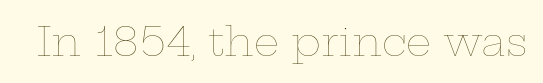
{"italic": "no", "bold": "no", "weight": "thin", "width": "wide", "stroke_contrast": "low", "x_height": "medium", "monospaced": "no", "underline": "no", "letter_spacing": "normal", "letter_spacing_em": 0.0, "glyph_px": 40}
